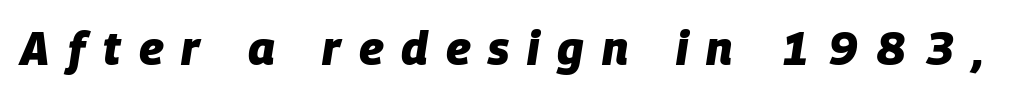
Q: Is the text bold? A: Yes.
Q: Is the text italic (slanted)? A: Yes, it leans right by about 9 degrees.
Q: Is the text underlined? A: No.
Q: Is the spacing between letters normal or unusually wide? A: Unusually wide.
Q: Width (condensed, normal, or wide)? A: Normal.
Q: Stroke contrast? A: Low.
Q: x-height? A: Large.
Q: Monospaced? A: No.
